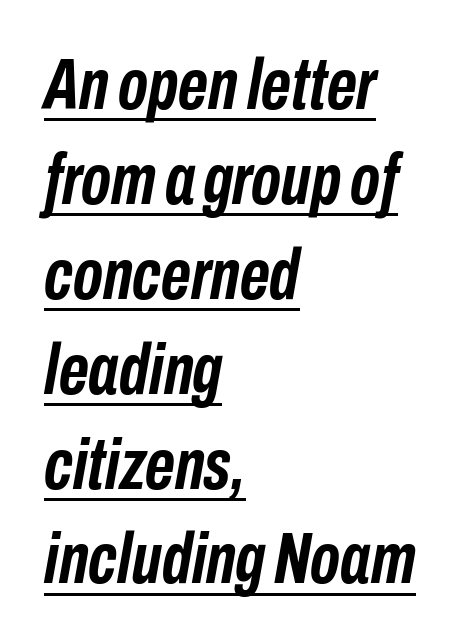
Q: Is the text bold? A: Yes.
Q: Is the text italic (slanted)? A: Yes, it leans right by about 10 degrees.
Q: Is the text underlined? A: Yes.
Q: How is the paragraph aligned? A: Left-aligned.
Q: Is the spacing between letters normal or unusually wide? A: Normal.
Q: Is the spacing between lines tight, normal or loose? A: Normal.
Q: Width (condensed, normal, or wide)? A: Condensed.
Q: Stroke contrast? A: Low.
Q: x-height? A: Medium.
Q: Monospaced? A: No.
